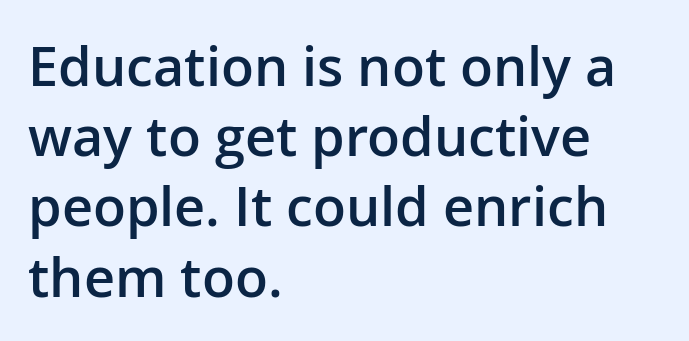
Check the space under the baseline: it is left empty. Honestly, the row spacing looks completely unremarkable. Notice how the passage keeps a crisp vertical edge on the left only. Caption: semibold face, moderately heavy strokes. The face used here is proportionally spaced, like ordinary book or web type. No feet cap the strokes, marking this as sans-serif type.
